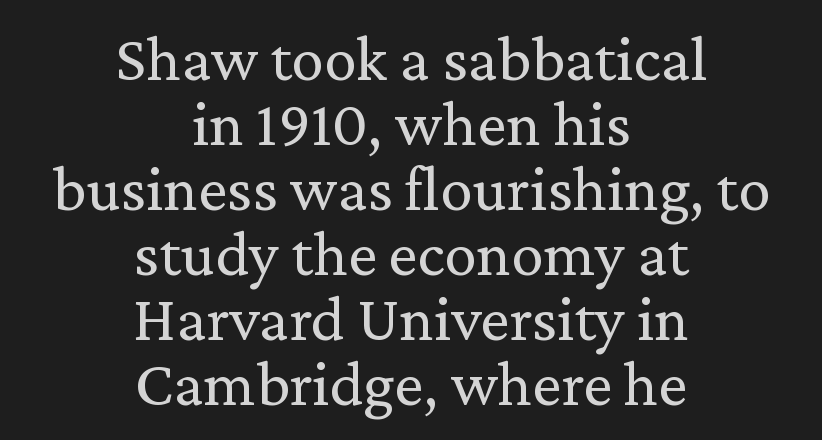
The image shows 65 px regular-weight serif type, upright; set centered, tight line spacing (1.0x), normal letter spacing, not underlined; medium stroke contrast and a medium x-height.
